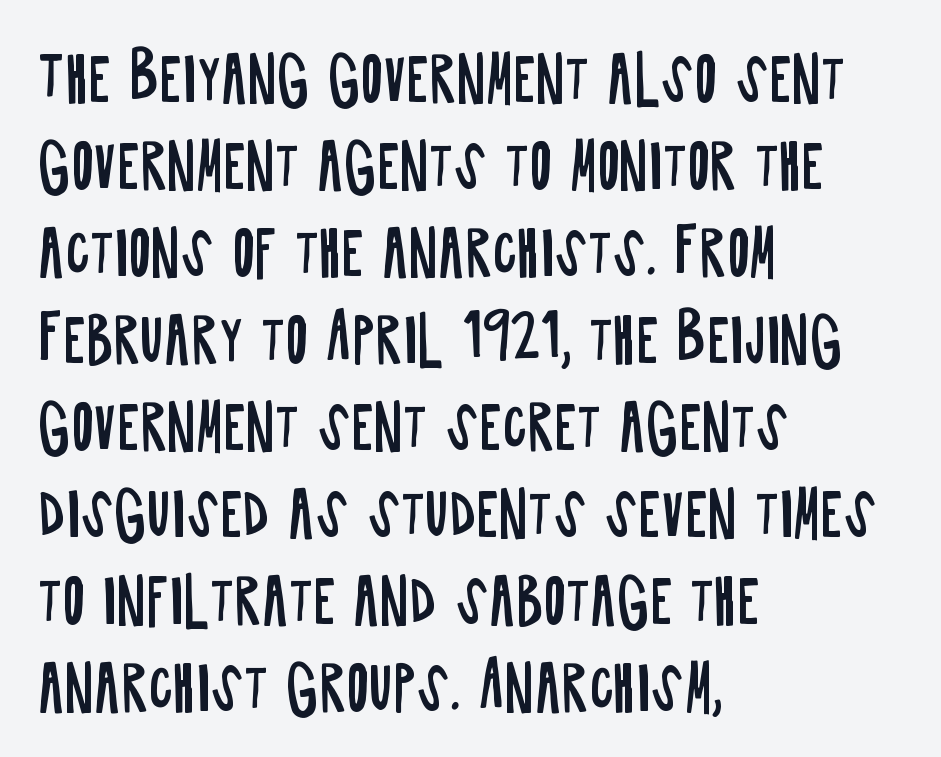
The image shows 60 px regular-weight, condensed sans-serif type, upright; set left-aligned, normal line spacing (1.45x), normal letter spacing, not underlined; low stroke contrast and a large x-height.
